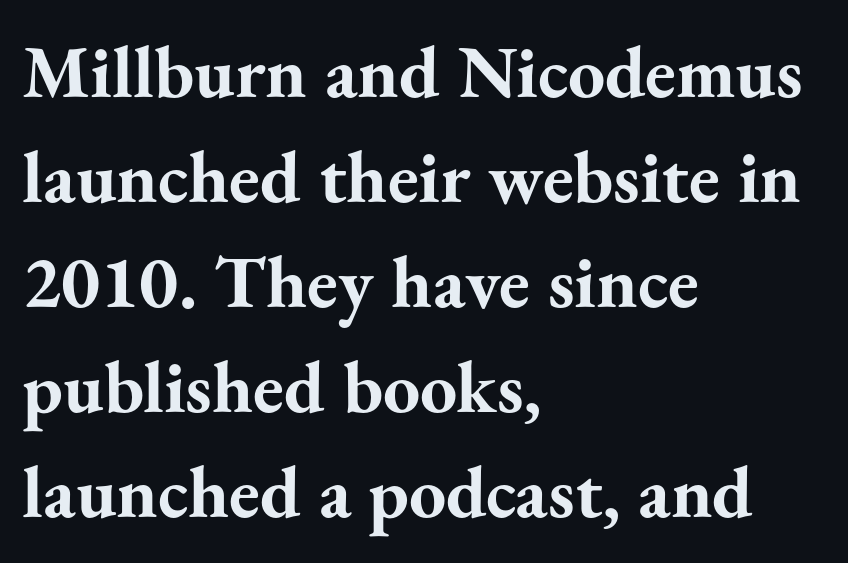
Q: Is the text bold? A: Yes.
Q: Is the text italic (slanted)? A: No, it is upright.
Q: Is the typeface a serif or a sans-serif typeface? A: Serif.
Q: Is the text underlined? A: No.
Q: How is the paragraph aligned? A: Left-aligned.
Q: Is the spacing between letters normal or unusually wide? A: Normal.
Q: Is the spacing between lines tight, normal or loose? A: Normal.
Q: Width (condensed, normal, or wide)? A: Normal.
Q: Stroke contrast? A: Medium.
Q: x-height? A: Small.
Q: Monospaced? A: No.
